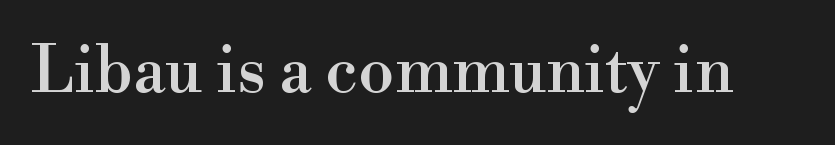
Q: Is the text italic (slanted)? A: No, it is upright.
Q: Is the typeface a serif or a sans-serif typeface? A: Serif.
Q: Is the text underlined? A: No.
Q: Is the spacing between letters normal or unusually wide? A: Normal.
Q: Width (condensed, normal, or wide)? A: Normal.
Q: x-height? A: Small.
Q: Monospaced? A: No.
